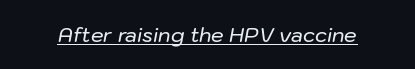
The image shows 20 px text type, italic (leaning right); set normal letter spacing, underlined.
